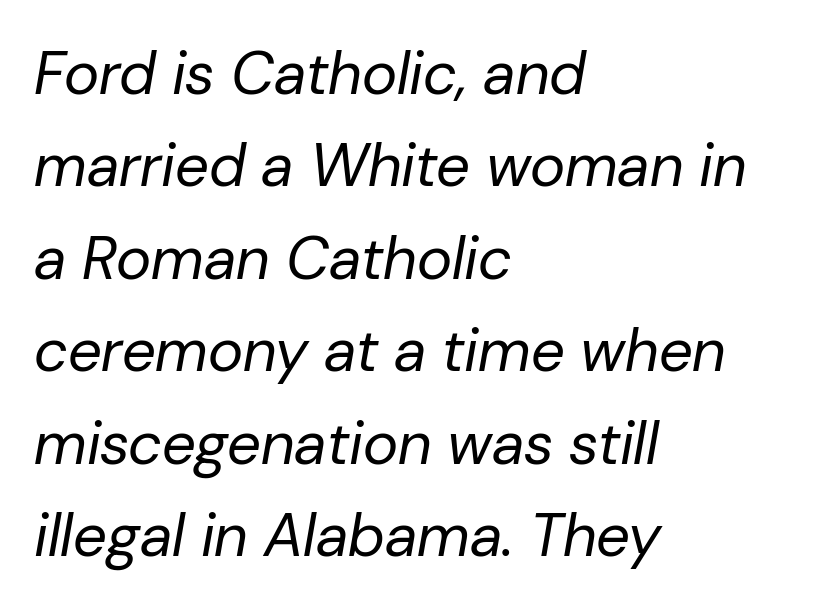
The image shows 60 px regular-weight type, italic (leaning right); set left-aligned, normal line spacing (1.54x), normal letter spacing, not underlined; low stroke contrast and a medium x-height.
